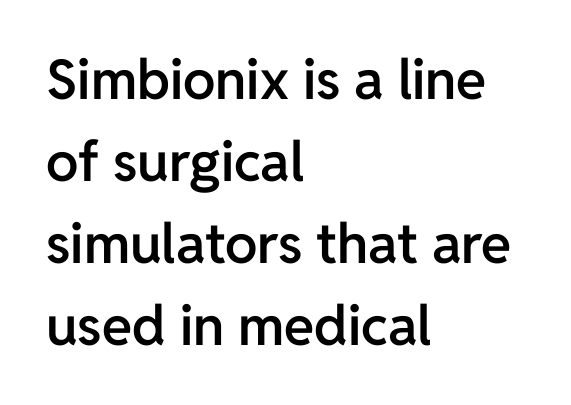
The image shows 55 px semibold sans-serif type, upright; set left-aligned, normal line spacing (1.49x), normal letter spacing, not underlined; low stroke contrast and a medium x-height.
